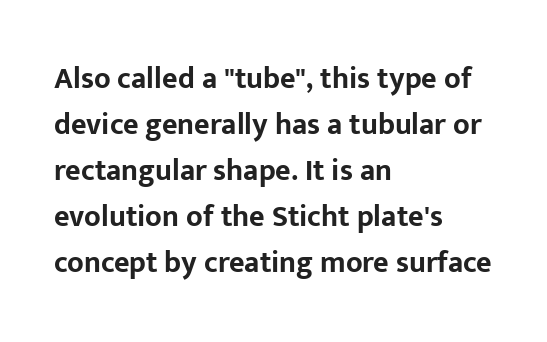
The rag falls on the right side of this text block. Italic: no, the glyphs are upright roman. This sample has the flowing, uneven cadence of proportional lettering. No feet cap the strokes, marking this as sans-serif type.
